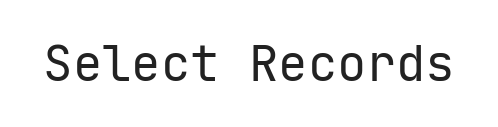
{"serif": "no", "italic": "no", "bold": "no", "weight": "regular", "width": "normal", "stroke_contrast": "low", "x_height": "medium", "underline": "no", "letter_spacing": "normal", "letter_spacing_em": 0.0, "glyph_px": 49}
